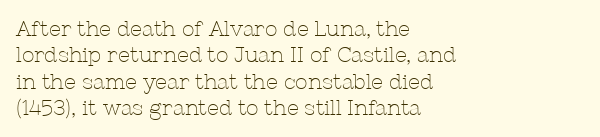
Q: Is the text bold? A: No.
Q: Is the text italic (slanted)? A: No, it is upright.
Q: Is the text underlined? A: No.
Q: How is the paragraph aligned? A: Left-aligned.
Q: Is the spacing between letters normal or unusually wide? A: Normal.
Q: Is the spacing between lines tight, normal or loose? A: Normal.
